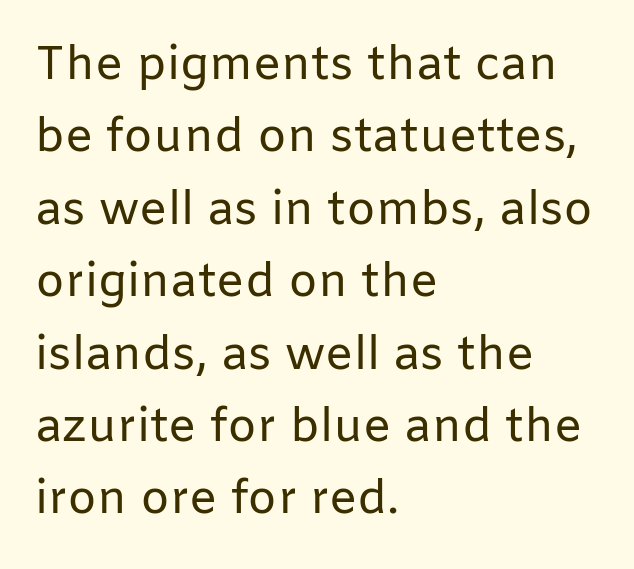
The image shows 47 px regular-weight sans-serif type, upright; set left-aligned, normal line spacing (1.54x), normal letter spacing, not underlined; low stroke contrast and a medium x-height.
